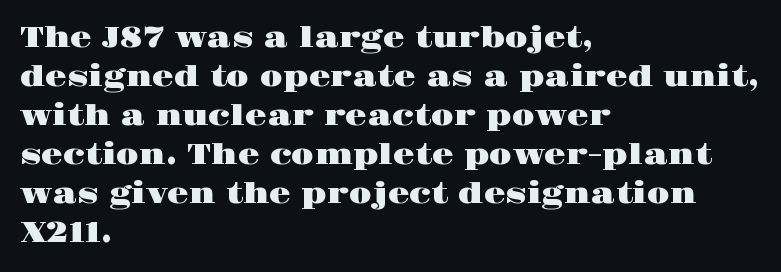
A normal amount of white space separates one row of letters from the next. The zone under the glyphs is completely vacant. You can tell from the footed stems that serif type was used. The letters sit at their default tracking, neither squeezed nor spread.
